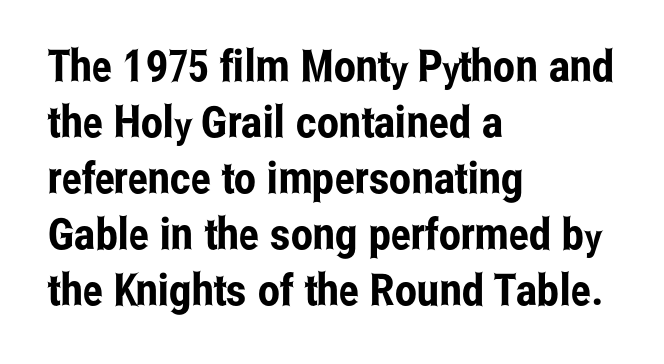
{"serif": "no", "italic": "no", "width": "condensed", "stroke_contrast": "low", "x_height": "medium", "monospaced": "no", "underline": "no", "align": "left", "line_spacing": "normal", "line_spacing_ratio": 1.27, "letter_spacing": "normal", "letter_spacing_em": 0.0, "glyph_px": 44}
